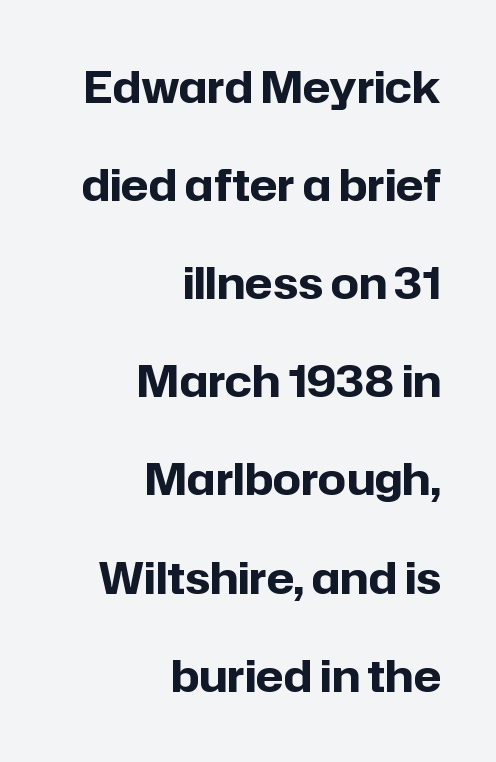
{"serif": "no", "italic": "no", "bold": "yes", "weight": "bold", "width": "normal", "stroke_contrast": "low", "x_height": "medium", "monospaced": "no", "underline": "no", "align": "right", "line_spacing": "loose", "line_spacing_ratio": 2.23, "letter_spacing": "normal", "letter_spacing_em": 0.0, "glyph_px": 44}
